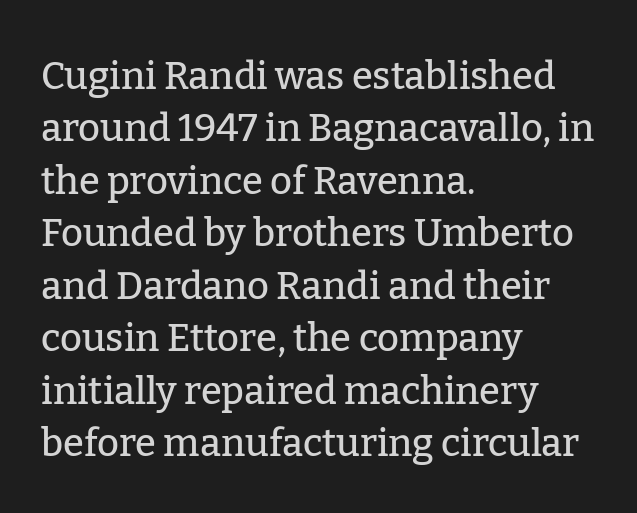
Q: Is the text italic (slanted)? A: No, it is upright.
Q: Is the typeface a serif or a sans-serif typeface? A: Serif.
Q: Is the text underlined? A: No.
Q: How is the paragraph aligned? A: Left-aligned.
Q: Is the spacing between letters normal or unusually wide? A: Normal.
Q: Is the spacing between lines tight, normal or loose? A: Normal.
Q: Width (condensed, normal, or wide)? A: Normal.
Q: Stroke contrast? A: Low.
Q: x-height? A: Medium.
Q: Monospaced? A: No.
